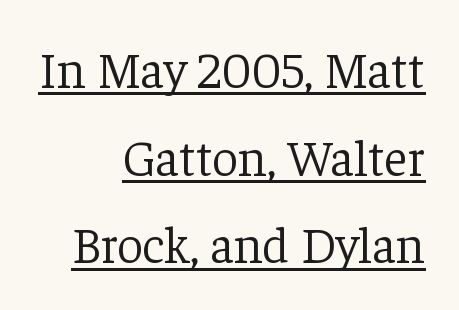
Q: Is the text bold? A: No.
Q: Is the text italic (slanted)? A: No, it is upright.
Q: Is the typeface a serif or a sans-serif typeface? A: Serif.
Q: Is the text underlined? A: Yes.
Q: How is the paragraph aligned? A: Right-aligned.
Q: Is the spacing between letters normal or unusually wide? A: Normal.
Q: Width (condensed, normal, or wide)? A: Normal.
Q: Stroke contrast? A: Low.
Q: x-height? A: Medium.
Q: Monospaced? A: No.
